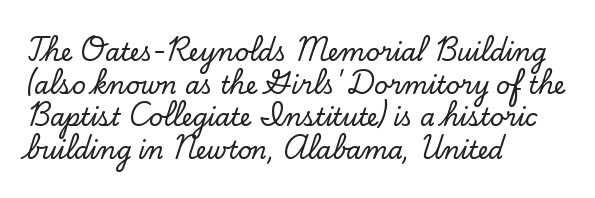
Q: Is the text italic (slanted)? A: Yes.
Q: Is the text underlined? A: No.
Q: How is the paragraph aligned? A: Left-aligned.
Q: Is the spacing between letters normal or unusually wide? A: Normal.
Q: Is the spacing between lines tight, normal or loose? A: Normal.
